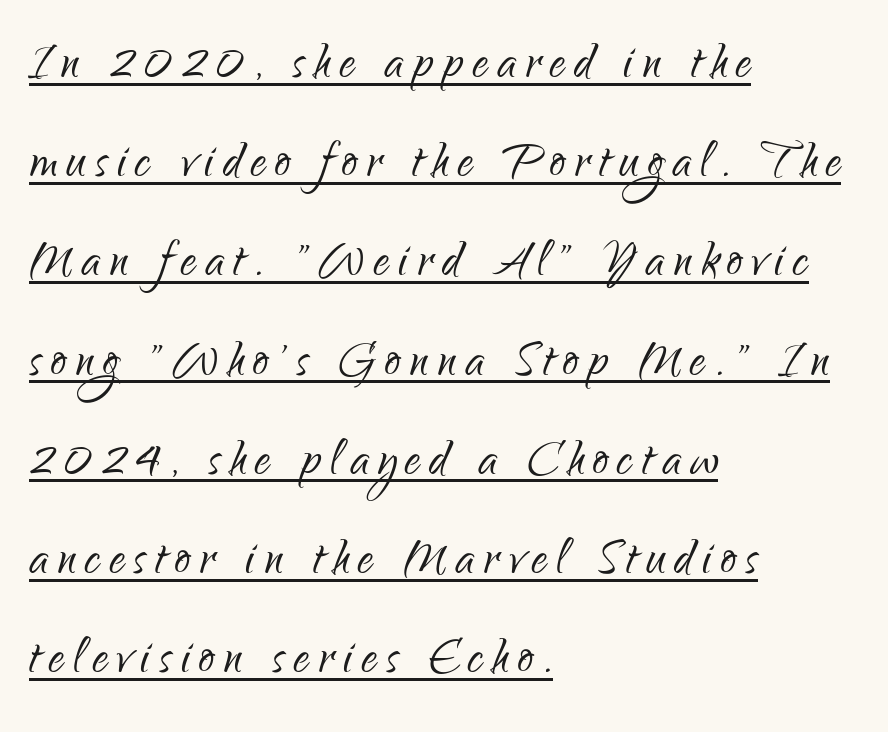
Q: Is the text bold? A: No.
Q: Is the text italic (slanted)? A: Yes.
Q: Is the typeface a serif or a sans-serif typeface? A: Sans-serif.
Q: Is the text underlined? A: Yes.
Q: How is the paragraph aligned? A: Left-aligned.
Q: Is the spacing between lines tight, normal or loose? A: Normal.
Q: Width (condensed, normal, or wide)? A: Condensed.
Q: Stroke contrast? A: Low.
Q: x-height? A: Small.
Q: Monospaced? A: No.
